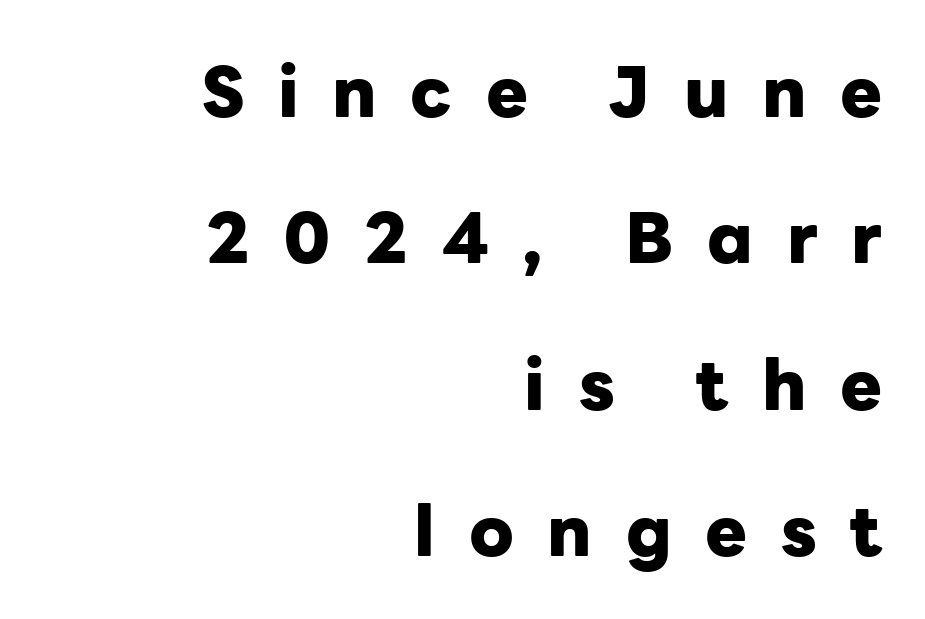
The image shows 70 px heavy sans-serif type, upright; set right-aligned, loose line spacing (2.09x), unusually wide letter spacing (+0.48 em), not underlined; low stroke contrast and a medium x-height.
